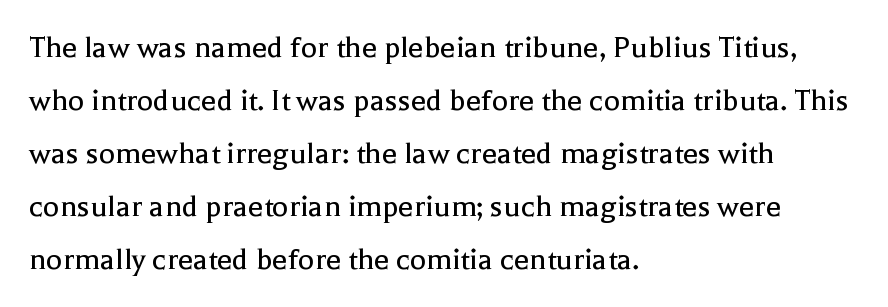
The image shows 34 px regular-weight serif type, upright; set left-aligned, normal line spacing (1.56x), normal letter spacing, not underlined; a medium x-height.
